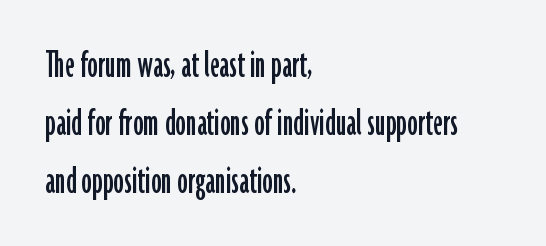
Interline gaps are of average width in this sample. Observe the absence of serifs on each vertical stroke in this sample. Quick note: underline off. In terms of letterspacing, this is plain default setting. Left-aligned paragraph, ragged on the right. Notice how the stems are strictly vertical — no italics here.
